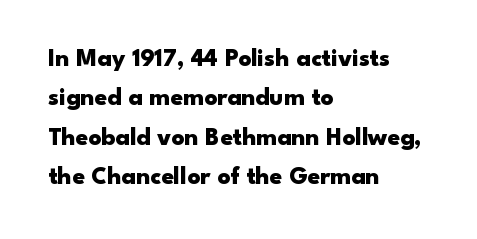
Evenly set lines give the paragraph a standard silhouette. Glance below the letters and you will spot only blank space. Typeset ragged right — the left edge is the straight one. This sample uses plain, unmodified letter spacing. Style check: upright. I'd describe the lettering as bold — thick and assertive.
